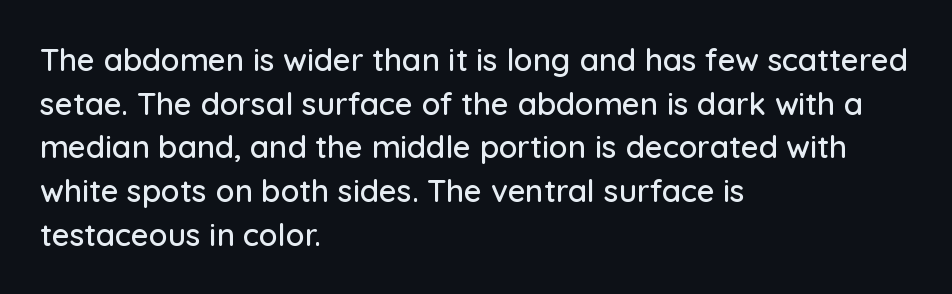
The image shows 31 px sans-serif type, upright; set left-aligned, normal line spacing (1.41x), normal letter spacing, not underlined; low stroke contrast and a medium x-height.
